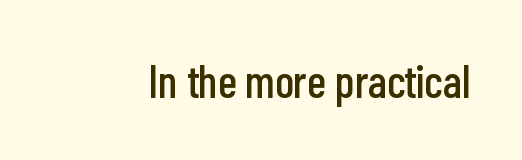
Q: Is the text italic (slanted)? A: No, it is upright.
Q: Is the typeface a serif or a sans-serif typeface? A: Sans-serif.
Q: Is the text underlined? A: No.
Q: Is the spacing between letters normal or unusually wide? A: Normal.
Q: Width (condensed, normal, or wide)? A: Condensed.
Q: Stroke contrast? A: Low.
Q: x-height? A: Medium.
Q: Monospaced? A: No.
